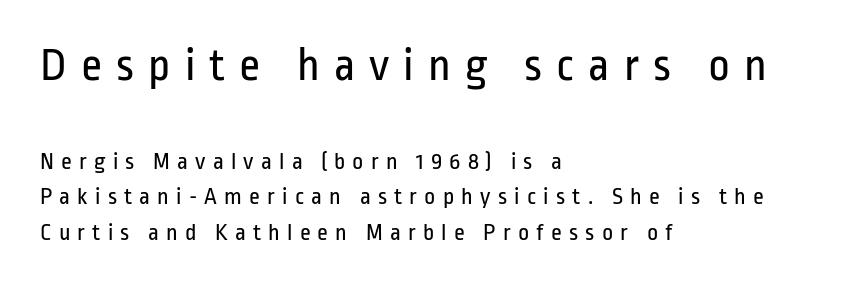
Q: Is the text bold? A: No.
Q: Is the text italic (slanted)? A: No, it is upright.
Q: Is the typeface a serif or a sans-serif typeface? A: Sans-serif.
Q: Is the text underlined? A: No.
Q: How is the paragraph aligned? A: Left-aligned.
Q: Is the spacing between letters normal or unusually wide? A: Unusually wide.
Q: Is the spacing between lines tight, normal or loose? A: Normal.
Q: Which block of text is set in a larger size, the first (top) or the second (bottom)? A: The first (top) one.
Q: Width (condensed, normal, or wide)? A: Condensed.
Q: Stroke contrast? A: Low.
Q: x-height? A: Medium.
Q: Monospaced? A: No.
